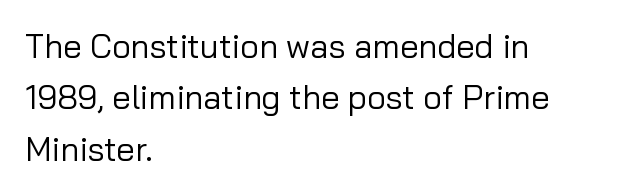
Posture: upright roman. Check under the words: just untouched page. No extra tracking has been applied to these lines. The space between consecutive lines is moderate.
